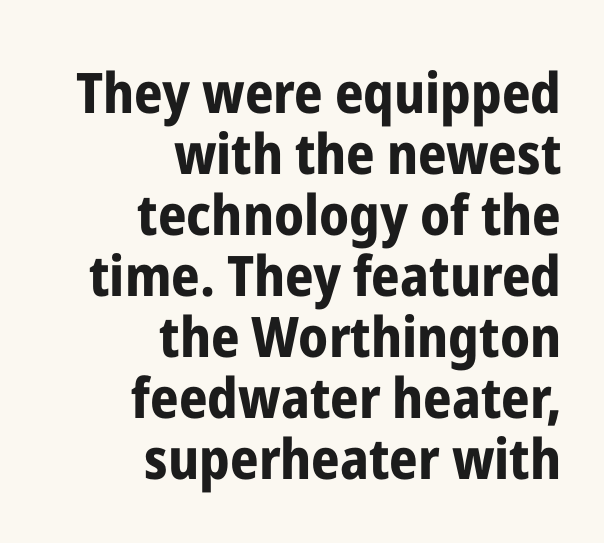
{"serif": "no", "italic": "no", "bold": "yes", "weight": "bold", "width": "condensed", "stroke_contrast": "low", "x_height": "medium", "monospaced": "no", "underline": "no", "align": "right", "line_spacing": "tight", "line_spacing_ratio": 1.09, "letter_spacing": "normal", "letter_spacing_em": 0.0, "glyph_px": 56}
